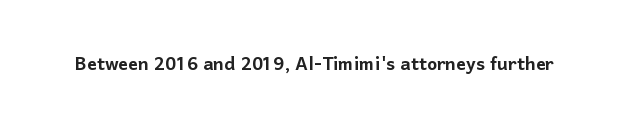
{"italic": "no", "underline": "no", "letter_spacing": "normal", "letter_spacing_em": 0.0, "glyph_px": 24}
